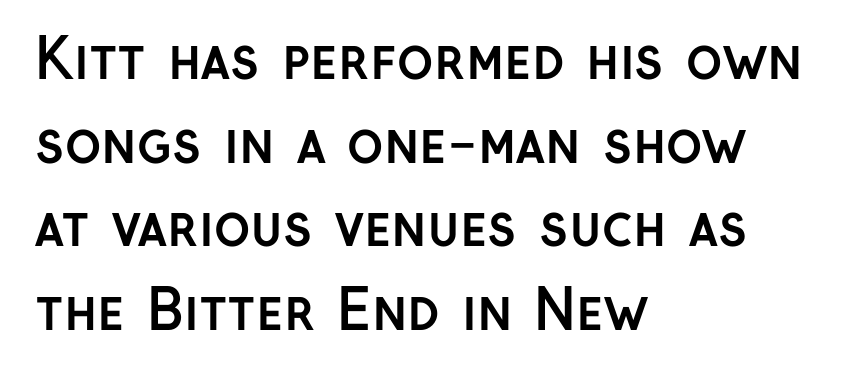
It's the straight-up-and-down kind of type. This sample keeps an unexceptional amount of space between lines. This rendering features lettering with no underline. What kind of face is this? One without serifs — a sans. Think of a printed novel: that variable character pitch is what you see here.
